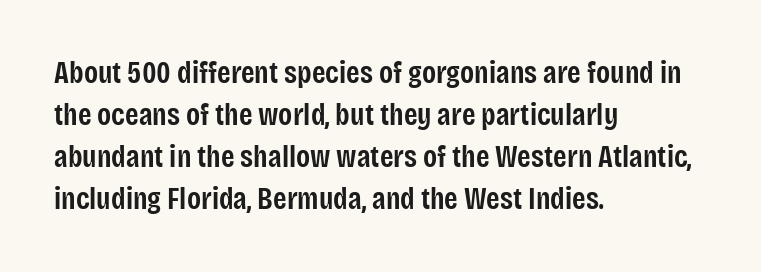
Q: Is the text bold? A: Semi-bold.
Q: Is the text italic (slanted)? A: No, it is upright.
Q: Is the typeface a serif or a sans-serif typeface? A: Sans-serif.
Q: Is the text underlined? A: No.
Q: How is the paragraph aligned? A: Left-aligned.
Q: Is the spacing between letters normal or unusually wide? A: Normal.
Q: Is the spacing between lines tight, normal or loose? A: Normal.
Q: Width (condensed, normal, or wide)? A: Condensed.
Q: Stroke contrast? A: Low.
Q: x-height? A: Large.
Q: Monospaced? A: No.
